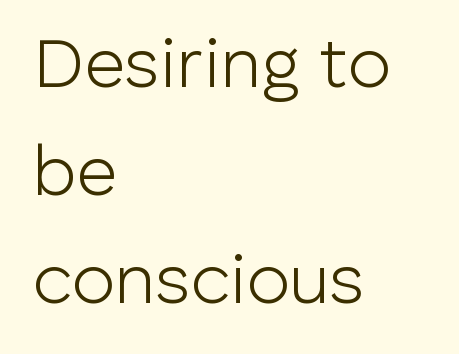
The image shows 71 px light sans-serif type, upright; set left-aligned, normal line spacing (1.52x), normal letter spacing, not underlined; low stroke contrast and a medium x-height.
